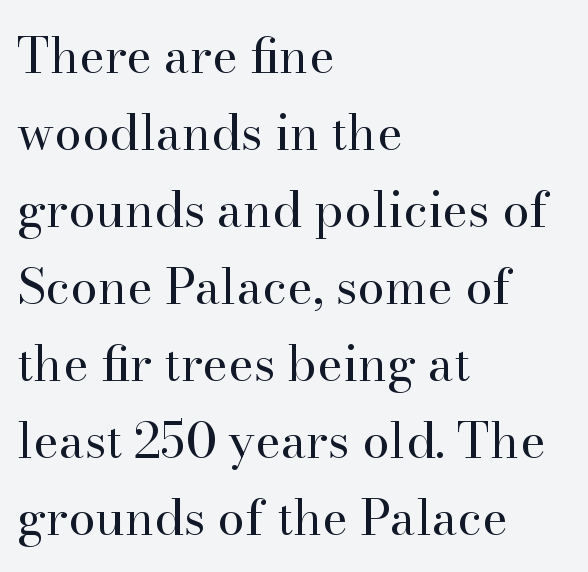
The image shows 49 px regular-weight serif type, upright; set left-aligned, normal line spacing (1.57x), normal letter spacing, not underlined; high stroke contrast and a small x-height.
